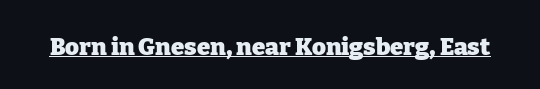
Q: Is the text bold? A: Yes.
Q: Is the text italic (slanted)? A: No, it is upright.
Q: Is the text underlined? A: Yes.
Q: Is the spacing between letters normal or unusually wide? A: Normal.
